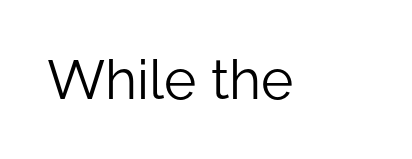
{"serif": "no", "italic": "no", "bold": "no", "weight": "light", "width": "normal", "stroke_contrast": "low", "x_height": "medium", "monospaced": "no", "underline": "no", "letter_spacing": "normal", "letter_spacing_em": 0.0, "glyph_px": 55}
